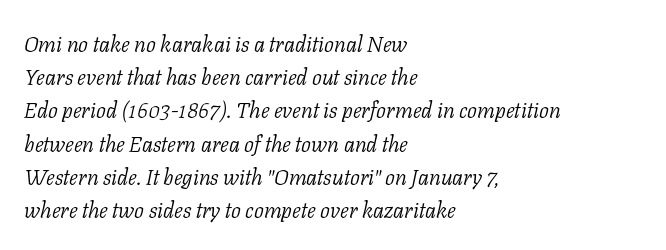
Q: Is the text bold? A: No.
Q: Is the text italic (slanted)? A: Yes, it leans right by about 11 degrees.
Q: Is the text underlined? A: No.
Q: How is the paragraph aligned? A: Left-aligned.
Q: Is the spacing between letters normal or unusually wide? A: Normal.
Q: Is the spacing between lines tight, normal or loose? A: Normal.
